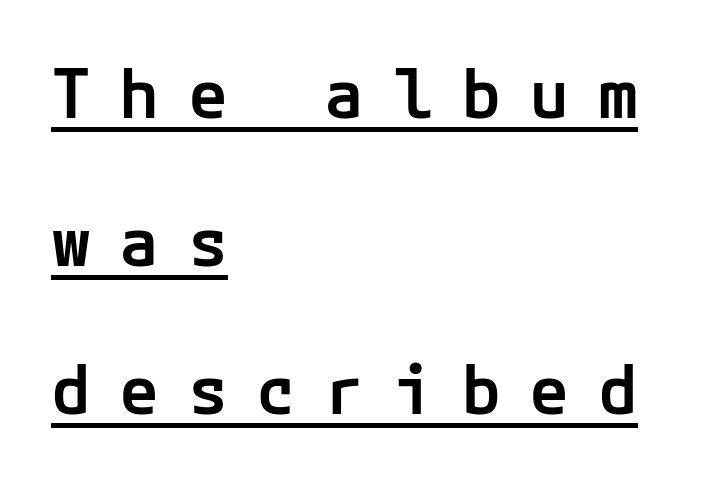
{"serif": "no", "italic": "no", "bold": "semi", "weight": "semibold", "width": "normal", "stroke_contrast": "low", "x_height": "medium", "underline": "yes", "align": "left", "line_spacing": "loose", "line_spacing_ratio": 2.21, "letter_spacing": "wide", "letter_spacing_em": 0.42, "glyph_px": 67}
